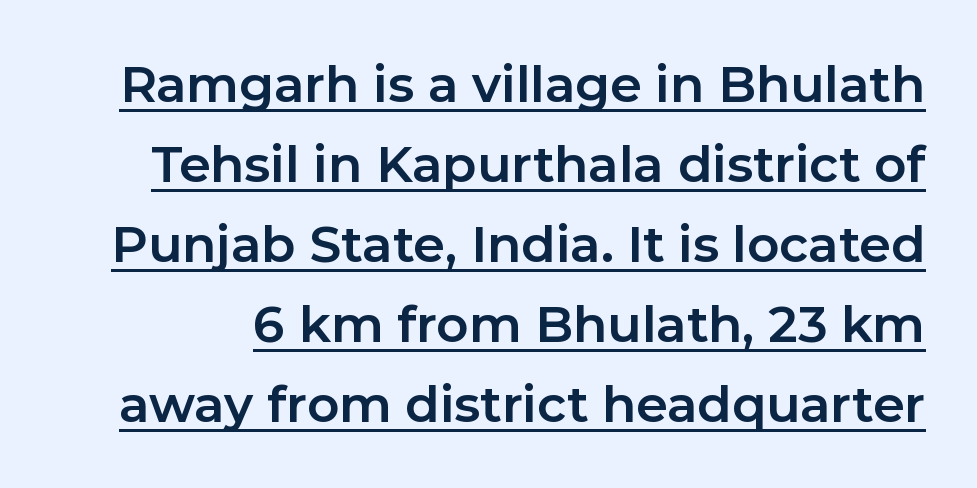
The image shows 50 px bold sans-serif type, upright; set normal line spacing (1.6x), normal letter spacing, underlined; low stroke contrast and a medium x-height.
